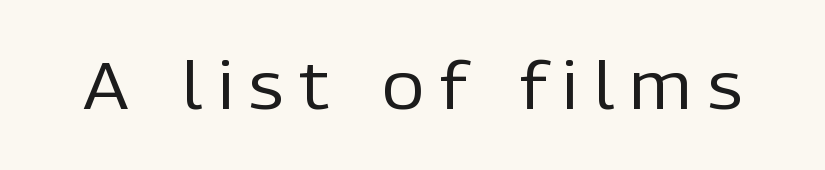
The rendering uses natural spacing where letterforms have individual widths. This is sans-serif lettering, the kind often seen on screens and signage. A clean baseline with only descenders dipping below it. When letters stand straight like this, we call the style roman or upright. A light-to-regular cut is what we see here. The rendering inserts visible extra space after every character.
